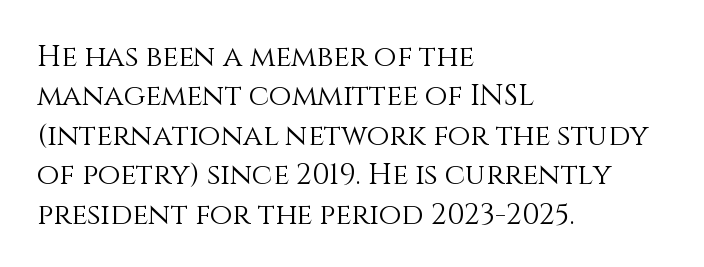
A light-to-regular cut is what we see here. Honestly, there is no underline to notice here at all. Reading down the block, your eye returns to a fixed left position each line. The typography opts for an upright posture over an oblique one.
